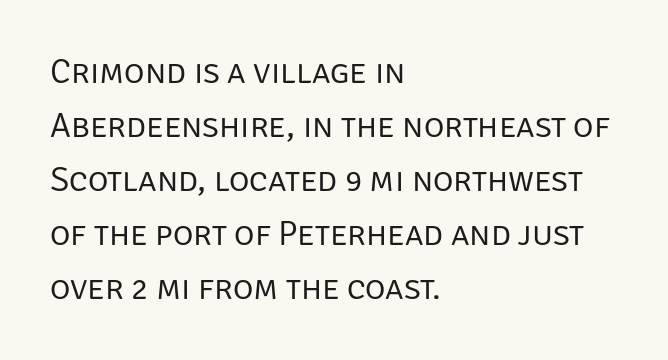
Q: Is the text bold? A: No.
Q: Is the text italic (slanted)? A: No, it is upright.
Q: Is the typeface a serif or a sans-serif typeface? A: Sans-serif.
Q: Is the text underlined? A: No.
Q: How is the paragraph aligned? A: Left-aligned.
Q: Is the spacing between letters normal or unusually wide? A: Normal.
Q: Is the spacing between lines tight, normal or loose? A: Normal.
Q: Width (condensed, normal, or wide)? A: Normal.
Q: Stroke contrast? A: Low.
Q: x-height? A: Large.
Q: Monospaced? A: No.
